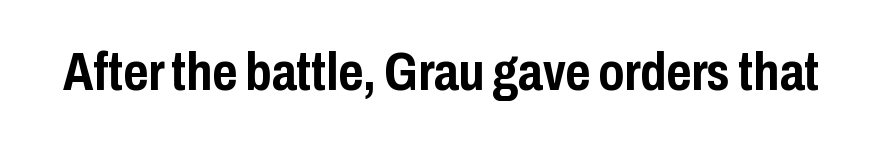
{"serif": "no", "italic": "no", "bold": "yes", "weight": "semibold", "width": "condensed", "stroke_contrast": "low", "x_height": "medium", "monospaced": "no", "underline": "no", "letter_spacing": "normal", "letter_spacing_em": 0.0, "glyph_px": 54}
